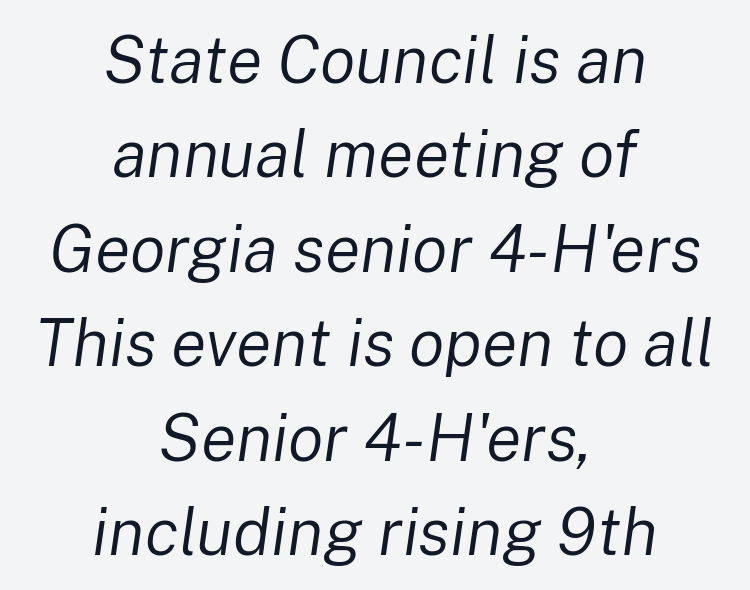
Tall strokes in this sample are angled rather than plumb. Do the characters align in a grid? No, the font is proportional. Look at the tracking — it's just the regular setting, nothing added. Is there much room between lines? A standard amount, neither cramped nor airy. A quiet, ordinary-to-light weight characterises the typeface.
